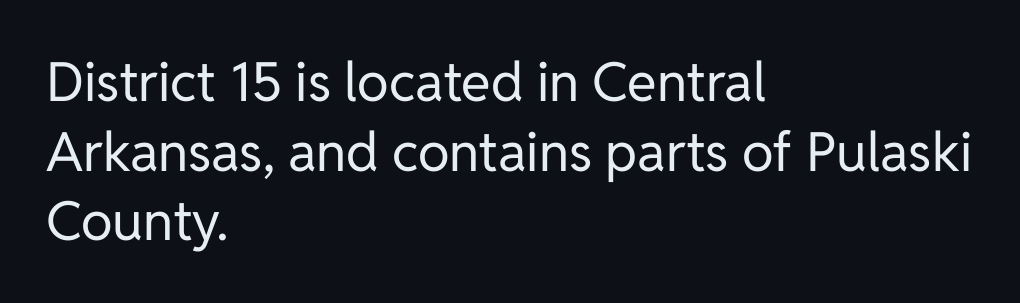
{"serif": "no", "italic": "no", "bold": "no", "weight": "regular", "width": "normal", "stroke_contrast": "low", "x_height": "medium", "monospaced": "no", "underline": "no", "align": "left", "line_spacing": "normal", "line_spacing_ratio": 1.29, "letter_spacing": "normal", "letter_spacing_em": 0.0, "glyph_px": 54}
